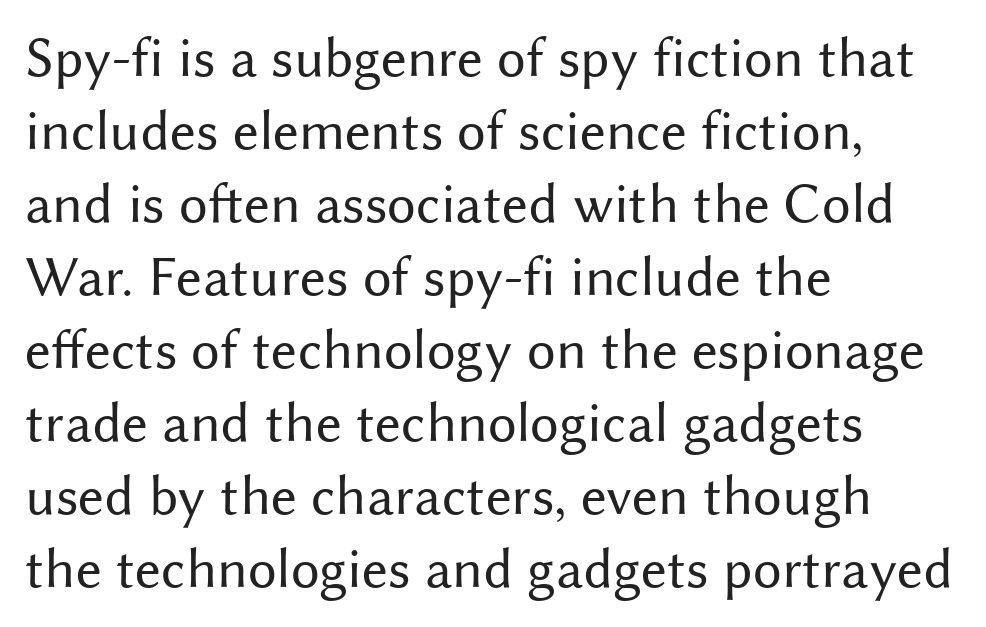
The image shows 57 px regular-weight sans-serif type, upright; set left-aligned, normal line spacing (1.28x), normal letter spacing, not underlined; medium stroke contrast and a medium x-height.
